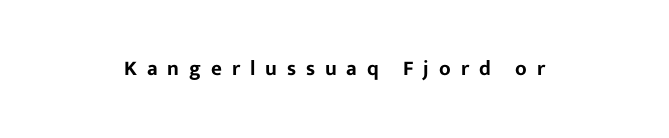
{"italic": "no", "underline": "no", "align": "center", "letter_spacing": "wide", "letter_spacing_em": 0.47, "glyph_px": 21}
